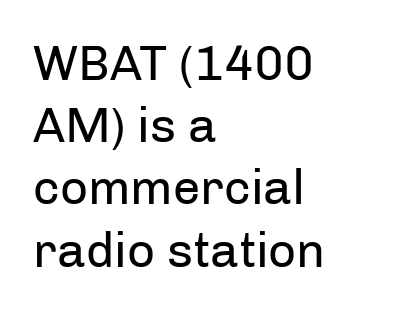
You can tell it's not italic because the verticals are truly vertical. The passage shown is typeset with a sans-serif family. You could call the tracking neutral — neither tight nor loose. These lines sit exactly where default settings would place them. Unbolded letterforms with no extra heft.
